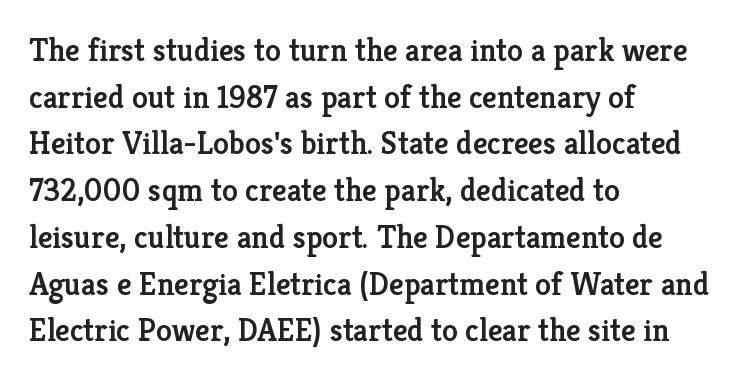
Q: Is the text bold? A: Semi-bold.
Q: Is the text italic (slanted)? A: No, it is upright.
Q: Is the typeface a serif or a sans-serif typeface? A: Serif.
Q: Is the text underlined? A: No.
Q: How is the paragraph aligned? A: Left-aligned.
Q: Is the spacing between letters normal or unusually wide? A: Normal.
Q: Is the spacing between lines tight, normal or loose? A: Normal.
Q: Width (condensed, normal, or wide)? A: Normal.
Q: Stroke contrast? A: Low.
Q: x-height? A: Medium.
Q: Monospaced? A: No.
